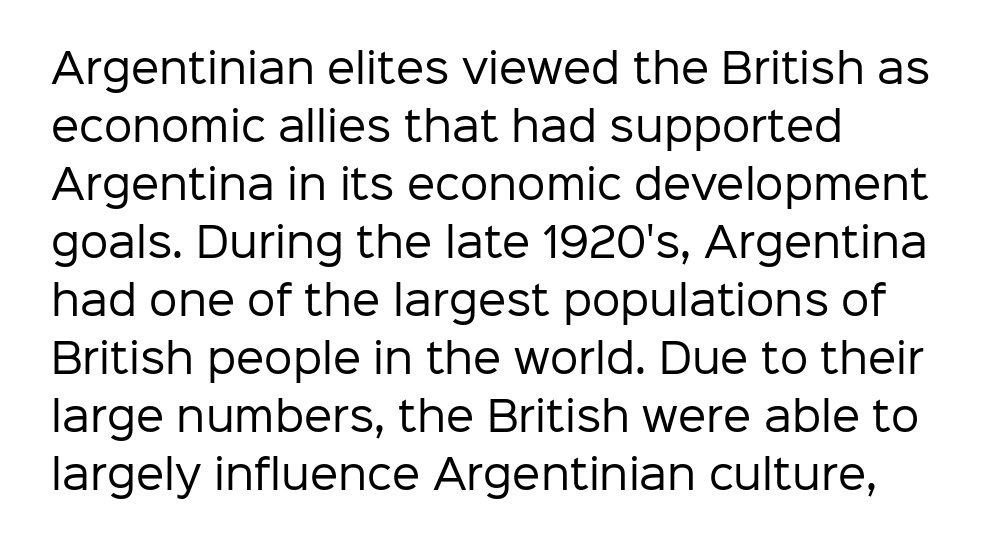
The image shows 40 px regular-weight sans-serif type, upright; set left-aligned, normal line spacing (1.45x), normal letter spacing, not underlined; low stroke contrast and a medium x-height.
